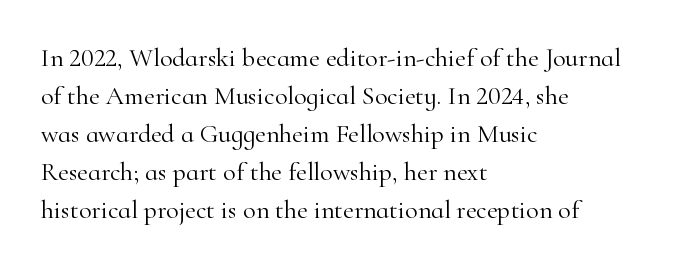
{"italic": "no", "bold": "no", "underline": "no", "align": "left", "line_spacing": "normal", "line_spacing_ratio": 1.46, "letter_spacing": "normal", "letter_spacing_em": 0.0, "glyph_px": 26}
